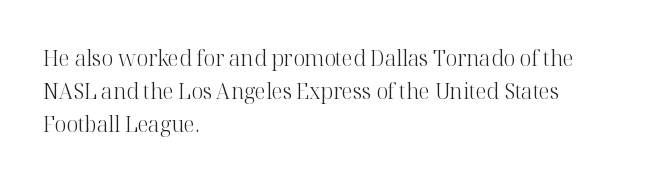
Q: Is the text bold? A: No.
Q: Is the text italic (slanted)? A: No, it is upright.
Q: Is the text underlined? A: No.
Q: How is the paragraph aligned? A: Left-aligned.
Q: Is the spacing between letters normal or unusually wide? A: Normal.
Q: Is the spacing between lines tight, normal or loose? A: Normal.
